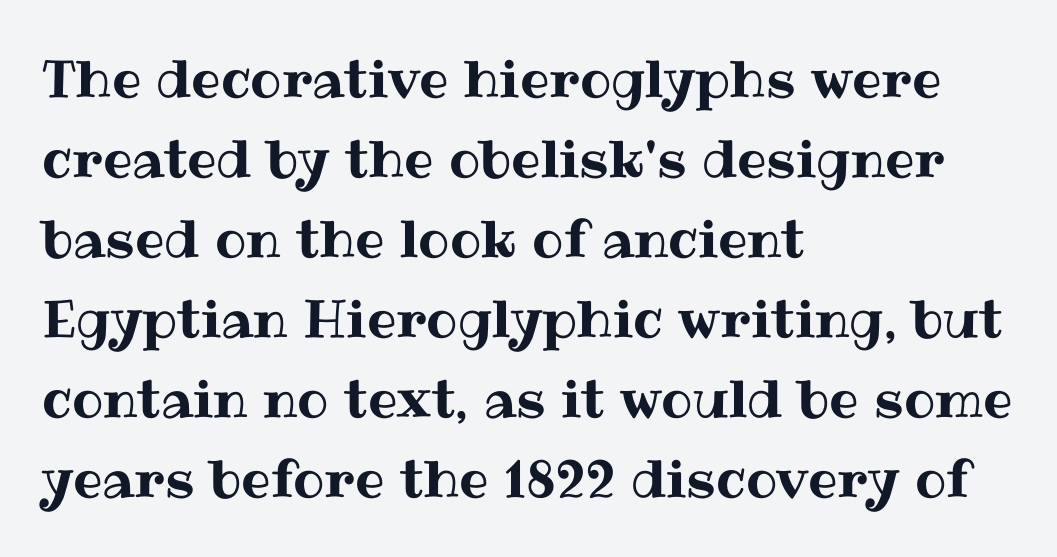
{"italic": "no", "width": "normal", "stroke_contrast": "medium", "x_height": "medium", "monospaced": "no", "underline": "no", "align": "left", "line_spacing": "normal", "line_spacing_ratio": 1.54, "letter_spacing": "normal", "letter_spacing_em": 0.0, "glyph_px": 52}
